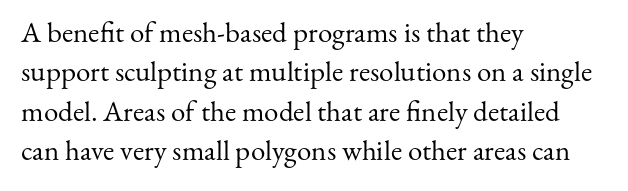
The image shows 29 px regular-weight serif type, upright; set left-aligned, normal line spacing (1.36x), normal letter spacing, not underlined; medium stroke contrast and a small x-height.
